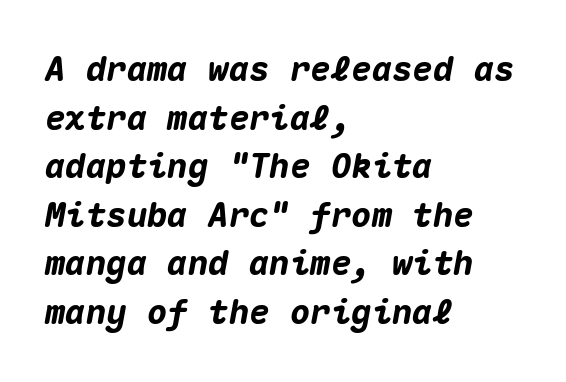
A clean baseline with only descenders dipping below it. Baseline-to-baseline distance is the conventional proportion of letter height. The letters march in equal steps, a hallmark of fixed-pitch type. The typography opts for an oblique posture over an upright one.
